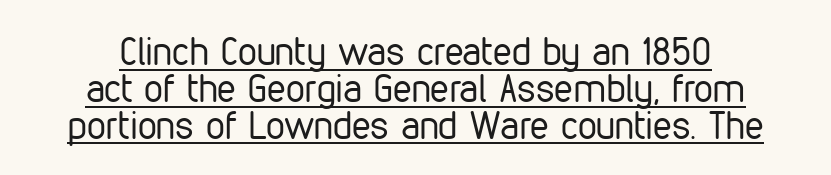
{"serif": "no", "italic": "no", "bold": "no", "weight": "regular", "width": "condensed", "stroke_contrast": "low", "x_height": "medium", "monospaced": "no", "underline": "yes", "line_spacing": "tight", "line_spacing_ratio": 0.97, "letter_spacing": "normal", "letter_spacing_em": 0.0, "glyph_px": 38}
